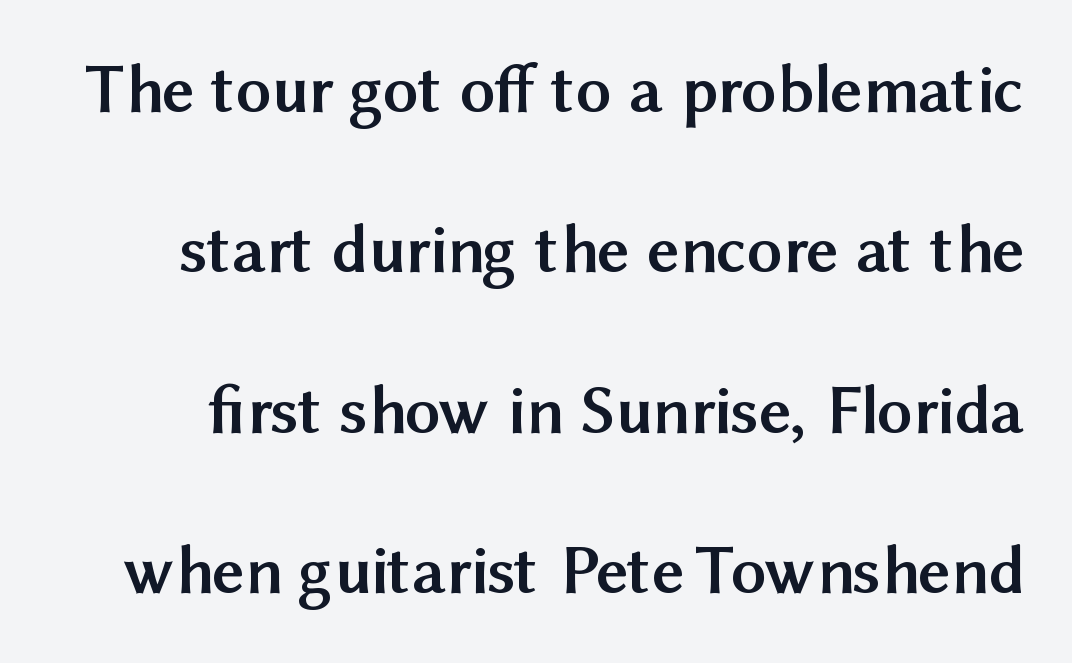
This sample uses a sans-serif face. You could call the tracking neutral — neither tight nor loose. Does the lettering tilt? It doesn't — this is upright. Reading down the column, the eye jumps a long way to each next line.
